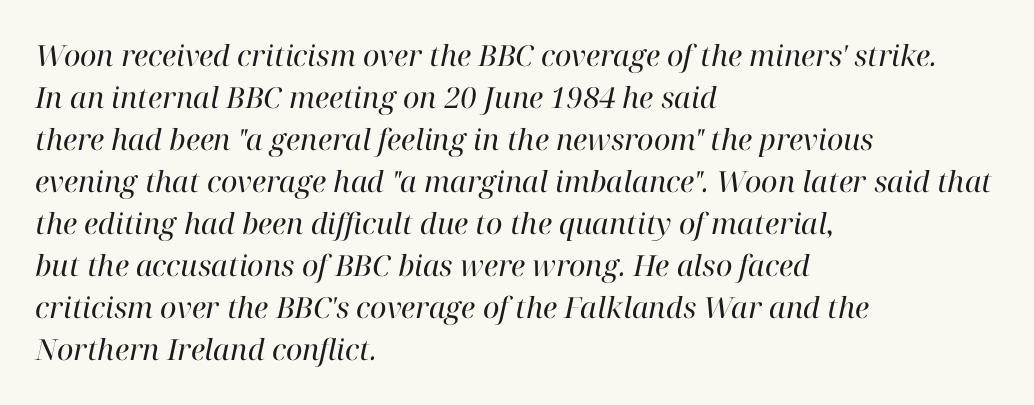
The image shows 29 px regular-weight serif type, italic (leaning right); set left-aligned, normal line spacing (1.45x), normal letter spacing, not underlined; high stroke contrast and a medium x-height.
